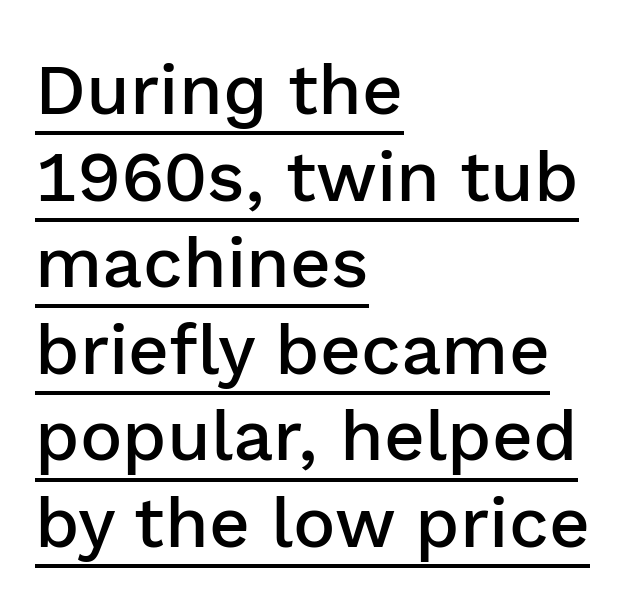
Q: Is the text bold? A: Semi-bold.
Q: Is the text italic (slanted)? A: No, it is upright.
Q: Is the typeface a serif or a sans-serif typeface? A: Sans-serif.
Q: Is the text underlined? A: Yes.
Q: How is the paragraph aligned? A: Left-aligned.
Q: Is the spacing between letters normal or unusually wide? A: Normal.
Q: Width (condensed, normal, or wide)? A: Normal.
Q: Stroke contrast? A: Low.
Q: x-height? A: Medium.
Q: Monospaced? A: No.
